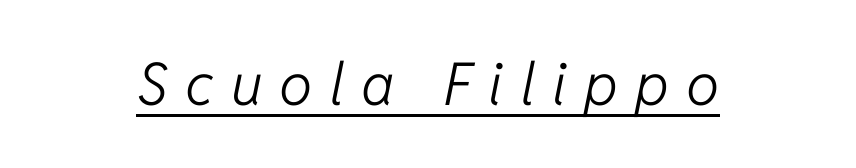
{"italic": "yes", "lean": "right", "slant_degrees": 11, "bold": "no", "weight": "light", "width": "normal", "stroke_contrast": "low", "x_height": "medium", "monospaced": "no", "underline": "yes", "letter_spacing": "wide", "letter_spacing_em": 0.29, "glyph_px": 59}
